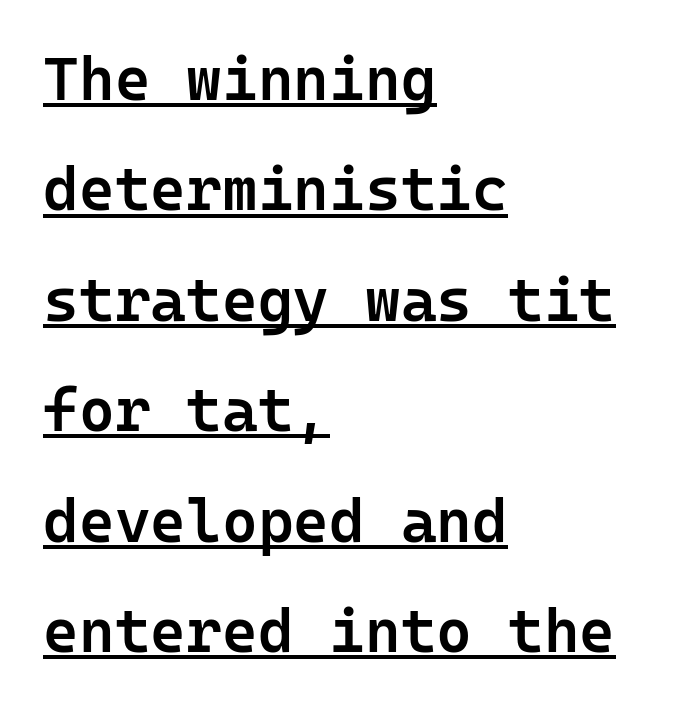
{"serif": "no", "italic": "no", "bold": "semi", "weight": "semibold", "width": "normal", "stroke_contrast": "low", "x_height": "medium", "underline": "yes", "align": "left", "line_spacing_ratio": 1.81, "letter_spacing": "normal", "letter_spacing_em": 0.0, "glyph_px": 61}
